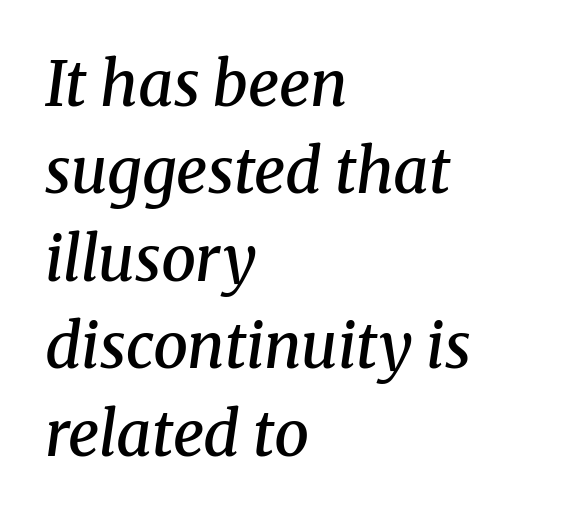
If you drew a ruler down the left edge, every line would touch it. No extra tracking has been applied to these lines. The words here are not underlined. Each glyph is drawn with semibold strokes, heavier than normal yet not fully bold.
